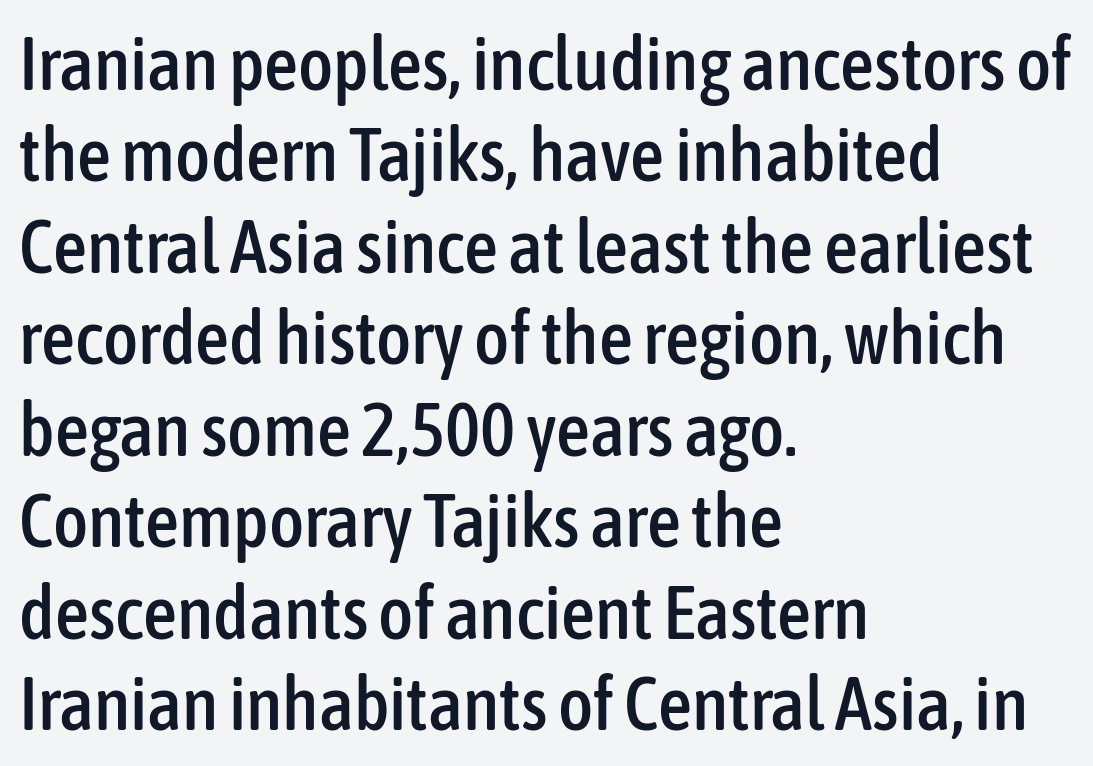
{"serif": "no", "italic": "no", "width": "condensed", "stroke_contrast": "low", "x_height": "medium", "monospaced": "no", "underline": "no", "align": "left", "line_spacing_ratio": 1.22, "letter_spacing": "normal", "letter_spacing_em": 0.0, "glyph_px": 75}
